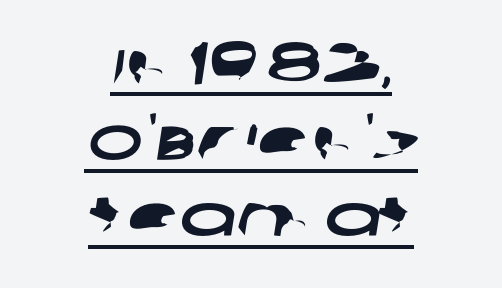
The image shows 60 px wide sans-serif type; set centered, normal line spacing (1.27x), normal letter spacing, underlined; low stroke contrast and a large x-height.
